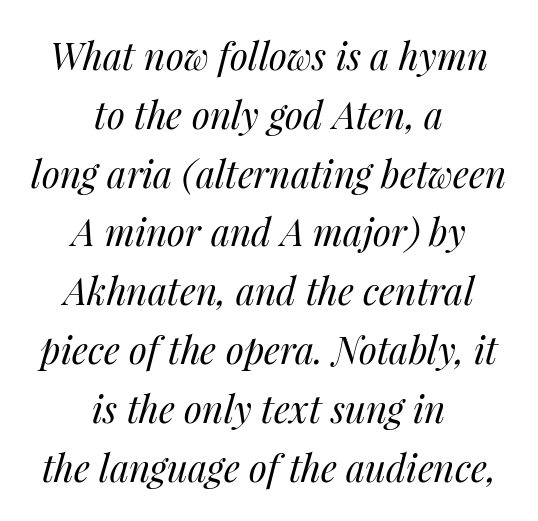
Q: Is the text bold? A: No.
Q: Is the text italic (slanted)? A: Yes, it leans right by about 14 degrees.
Q: Is the text underlined? A: No.
Q: How is the paragraph aligned? A: Centered.
Q: Is the spacing between letters normal or unusually wide? A: Normal.
Q: Is the spacing between lines tight, normal or loose? A: Normal.
Q: Width (condensed, normal, or wide)? A: Normal.
Q: Stroke contrast? A: Medium.
Q: x-height? A: Medium.
Q: Monospaced? A: No.
